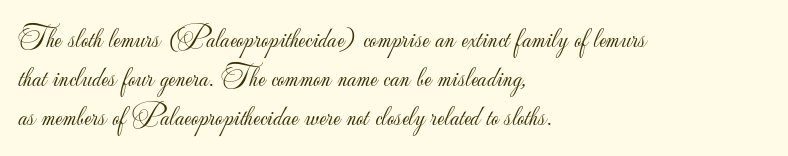
Q: Is the text bold? A: No.
Q: Is the text italic (slanted)? A: Yes.
Q: Is the typeface a serif or a sans-serif typeface? A: Sans-serif.
Q: Is the text underlined? A: No.
Q: How is the paragraph aligned? A: Left-aligned.
Q: Is the spacing between letters normal or unusually wide? A: Normal.
Q: Is the spacing between lines tight, normal or loose? A: Normal.
Q: Width (condensed, normal, or wide)? A: Normal.
Q: Stroke contrast? A: Low.
Q: x-height? A: Small.
Q: Monospaced? A: No.
